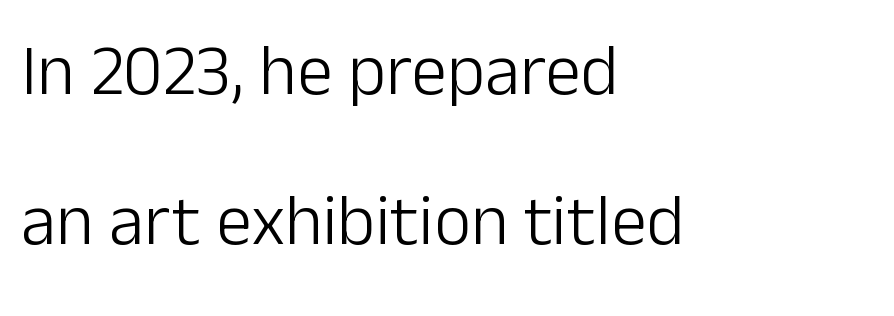
The image shows 72 px light sans-serif type, upright; set left-aligned, loose line spacing (2.09x), normal letter spacing, not underlined; low stroke contrast and a medium x-height.
